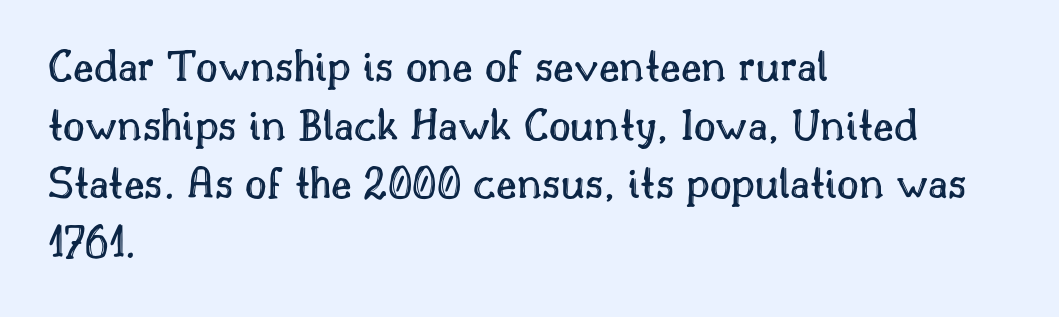
{"italic": "no", "width": "normal", "x_height": "small", "monospaced": "no", "underline": "no", "align": "left", "line_spacing": "normal", "line_spacing_ratio": 1.25, "letter_spacing": "normal", "letter_spacing_em": 0.0, "glyph_px": 47}
